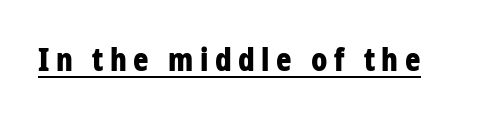
The image shows 32 px bold, condensed sans-serif type, upright; set unusually wide letter spacing (+0.2 em), underlined; low stroke contrast and a large x-height.
